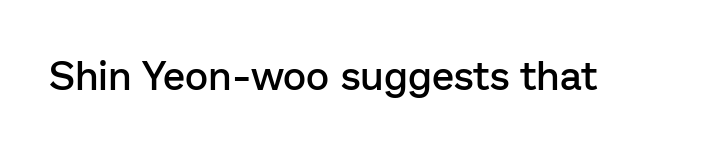
The rendering uses natural spacing where letterforms have individual widths. The area under the type is left untouched. Does the type have serifs? No, each stem ends abruptly. The specimen reads as upright at a glance. A somewhat darkened texture: the type is semibold rather than bold. You could call the tracking neutral — neither tight nor loose.
